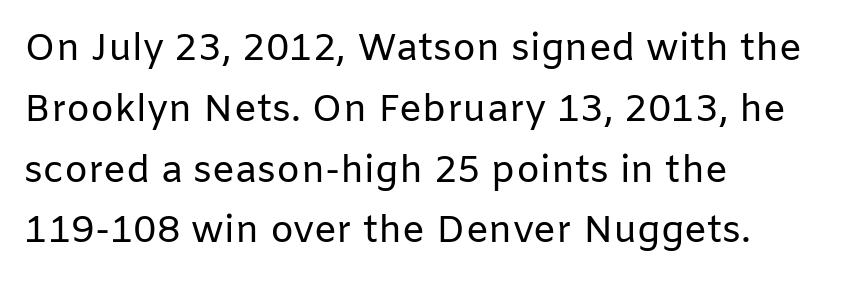
Q: Is the text bold? A: No.
Q: Is the text italic (slanted)? A: No, it is upright.
Q: Is the typeface a serif or a sans-serif typeface? A: Sans-serif.
Q: Is the text underlined? A: No.
Q: How is the paragraph aligned? A: Left-aligned.
Q: Is the spacing between letters normal or unusually wide? A: Normal.
Q: Is the spacing between lines tight, normal or loose? A: Normal.
Q: Width (condensed, normal, or wide)? A: Normal.
Q: Stroke contrast? A: Low.
Q: x-height? A: Medium.
Q: Monospaced? A: No.
